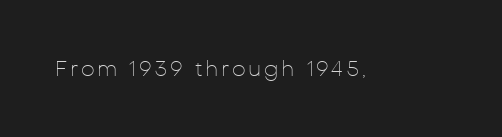
The specimen reads as upright at a glance. The face looks like a standard text weight, possibly lighter. Nobody drew a line under any word here.
